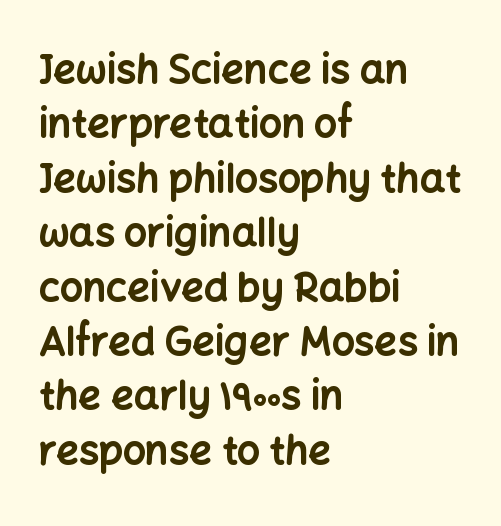
{"serif": "no", "italic": "no", "bold": "yes", "weight": "bold", "width": "normal", "stroke_contrast": "low", "x_height": "medium", "monospaced": "no", "underline": "no", "align": "left", "line_spacing": "normal", "line_spacing_ratio": 1.36, "letter_spacing": "normal", "letter_spacing_em": 0.0, "glyph_px": 40}
